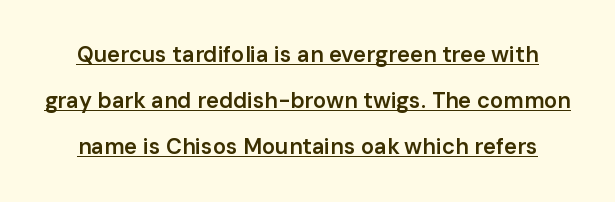
Q: Is the text bold? A: Semi-bold.
Q: Is the text italic (slanted)? A: No, it is upright.
Q: Is the text underlined? A: Yes.
Q: Is the spacing between letters normal or unusually wide? A: Normal.
Q: Is the spacing between lines tight, normal or loose? A: Loose.
